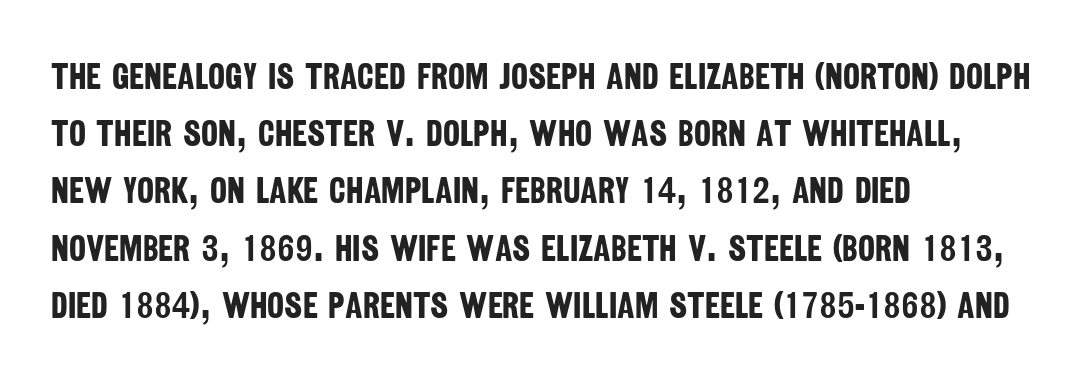
The image shows 36 px bold, condensed sans-serif type; set left-aligned, normal line spacing (1.59x), normal letter spacing, not underlined; low stroke contrast and a large x-height.
